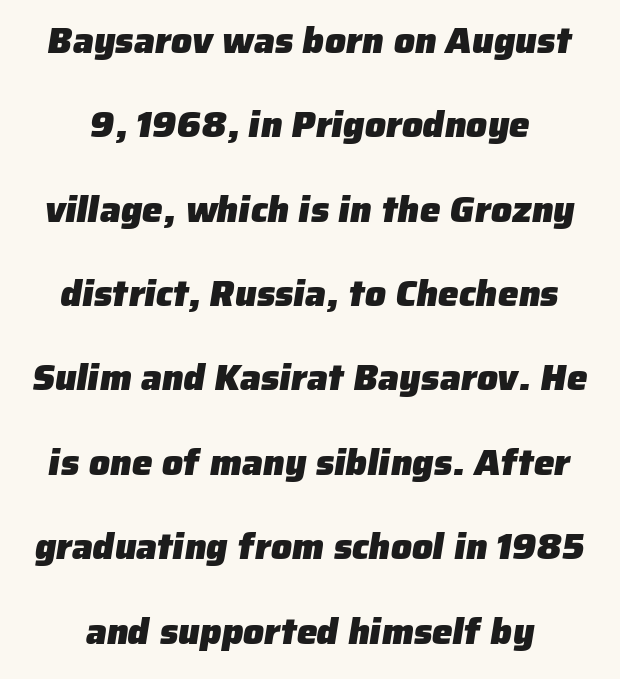
The image shows 37 px heavy sans-serif type; set centered, loose line spacing (2.28x), normal letter spacing, not underlined; low stroke contrast and a medium x-height.
